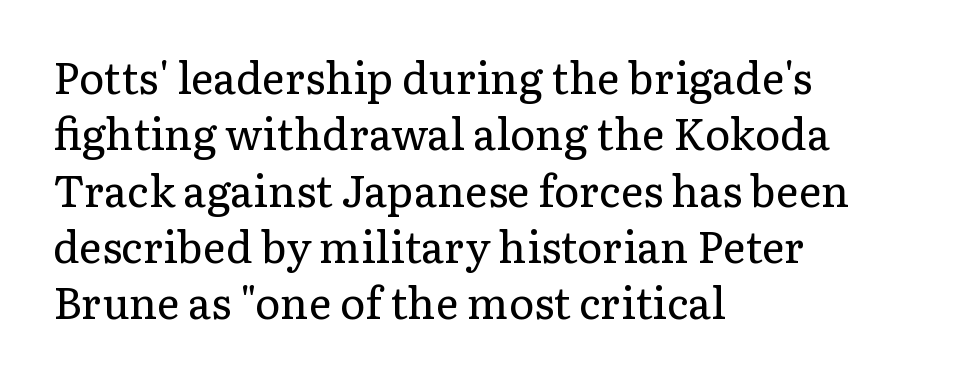
Q: Is the text bold? A: No.
Q: Is the text italic (slanted)? A: No, it is upright.
Q: Is the typeface a serif or a sans-serif typeface? A: Serif.
Q: Is the text underlined? A: No.
Q: How is the paragraph aligned? A: Left-aligned.
Q: Is the spacing between letters normal or unusually wide? A: Normal.
Q: Is the spacing between lines tight, normal or loose? A: Normal.
Q: Width (condensed, normal, or wide)? A: Normal.
Q: Stroke contrast? A: Low.
Q: x-height? A: Medium.
Q: Monospaced? A: No.
